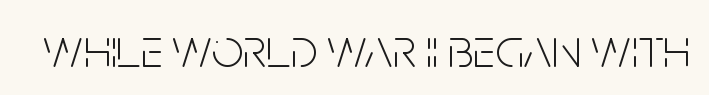
The image shows 56 px light, condensed sans-serif type, upright; set normal letter spacing, not underlined; low stroke contrast and a large x-height.
